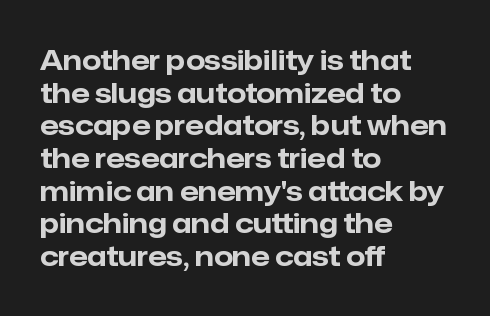
The image shows 27 px bold type, upright; set left-aligned, line spacing 1.21x, normal letter spacing, not underlined.
